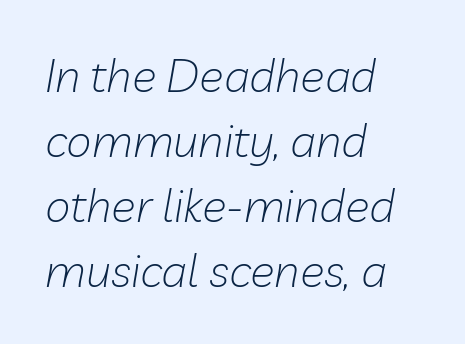
Q: Is the text bold? A: No.
Q: Is the text italic (slanted)? A: Yes, it leans right by about 10 degrees.
Q: Is the text underlined? A: No.
Q: How is the paragraph aligned? A: Left-aligned.
Q: Is the spacing between letters normal or unusually wide? A: Normal.
Q: Is the spacing between lines tight, normal or loose? A: Normal.
Q: Width (condensed, normal, or wide)? A: Normal.
Q: Stroke contrast? A: Low.
Q: x-height? A: Medium.
Q: Monospaced? A: No.
